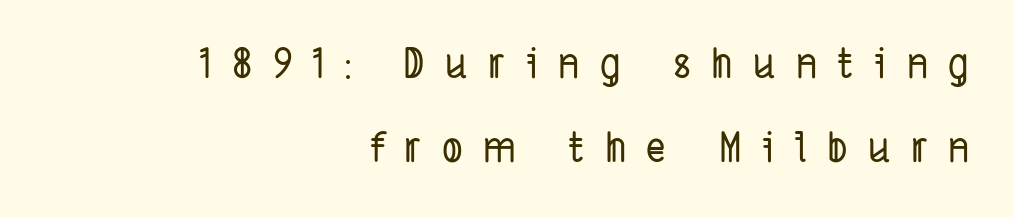
Q: Is the typeface a serif or a sans-serif typeface? A: Sans-serif.
Q: Is the text underlined? A: No.
Q: How is the paragraph aligned? A: Right-aligned.
Q: Is the spacing between letters normal or unusually wide? A: Unusually wide.
Q: Is the spacing between lines tight, normal or loose? A: Loose.
Q: Width (condensed, normal, or wide)? A: Condensed.
Q: Stroke contrast? A: Low.
Q: x-height? A: Medium.
Q: Monospaced? A: No.
